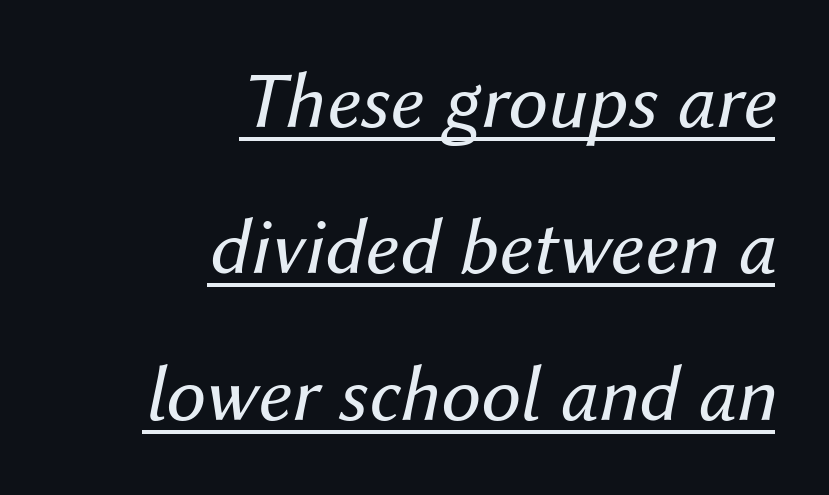
Q: Is the text bold? A: No.
Q: Is the text italic (slanted)? A: Yes, it leans right by about 12 degrees.
Q: Is the text underlined? A: Yes.
Q: How is the paragraph aligned? A: Right-aligned.
Q: Is the spacing between letters normal or unusually wide? A: Normal.
Q: Width (condensed, normal, or wide)? A: Normal.
Q: Stroke contrast? A: Medium.
Q: x-height? A: Medium.
Q: Monospaced? A: No.
